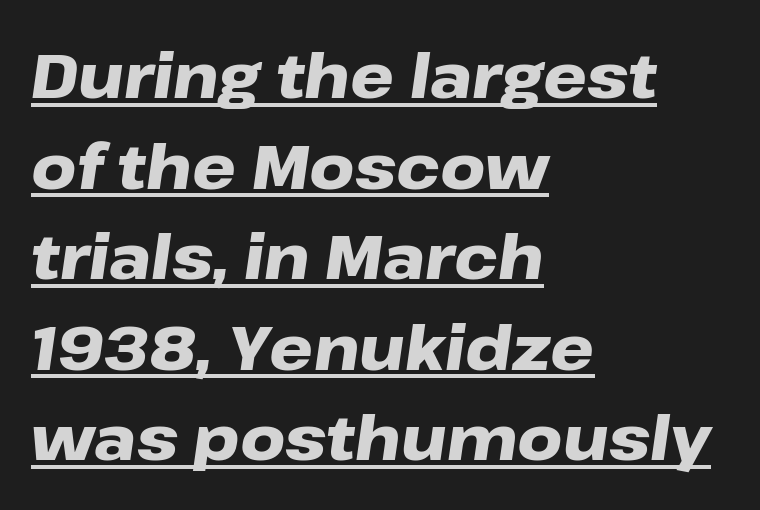
If you measured baseline to baseline, you'd find a middling distance. Strokes here are thick enough to call this a true bold. Inter-character spacing is left at the font's built-in metrics. The passage shown is typed in a proportional face where columns would drift. Observe the lean: these are italic letterforms. This sample is left-justified, so line endings fall wherever the words run out.
